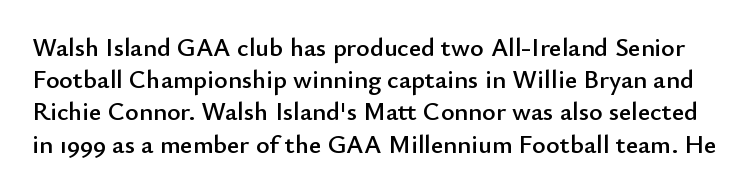
{"italic": "no", "underline": "no", "line_spacing_ratio": 1.24, "letter_spacing": "normal", "letter_spacing_em": 0.0, "glyph_px": 26}
